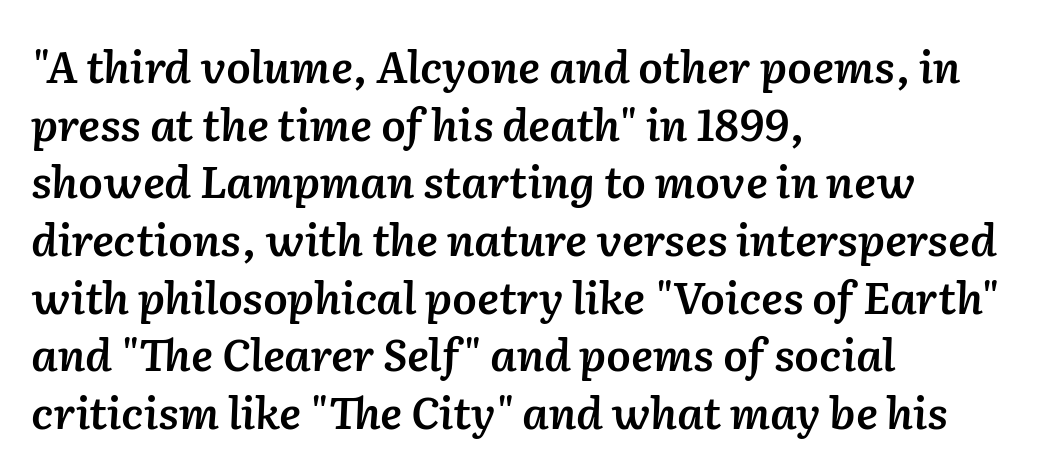
Q: Is the text bold? A: Semi-bold.
Q: Is the text italic (slanted)? A: Yes, it leans right by about 2 degrees.
Q: Is the text underlined? A: No.
Q: How is the paragraph aligned? A: Left-aligned.
Q: Is the spacing between letters normal or unusually wide? A: Normal.
Q: Is the spacing between lines tight, normal or loose? A: Normal.
Q: Width (condensed, normal, or wide)? A: Normal.
Q: Stroke contrast? A: Low.
Q: x-height? A: Medium.
Q: Monospaced? A: No.
